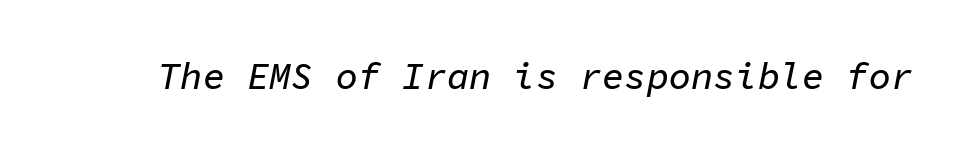
In terms of posture, this sample is oblique. These lines are rendered in a fixed-pitch font. In terms of letterspacing, this is plain default setting. Type without underlining.
